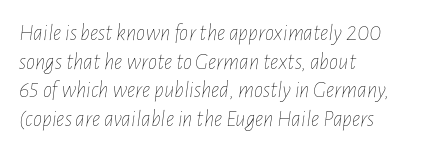
The image shows 23 px text type, italic (leaning right); set left-aligned, line spacing 1.24x, normal letter spacing, not underlined.
